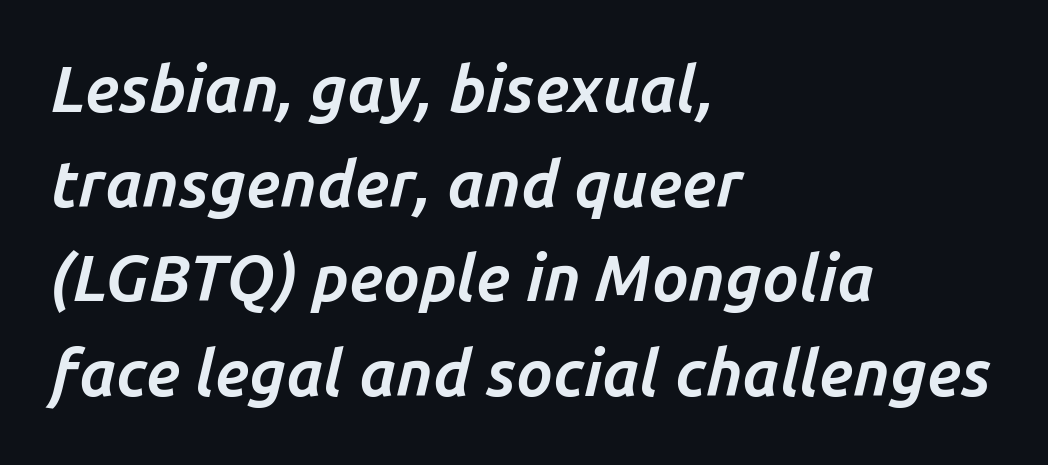
The image shows 64 px bold type, italic (leaning right); set left-aligned, normal line spacing (1.48x), normal letter spacing, not underlined; low stroke contrast and a medium x-height.
